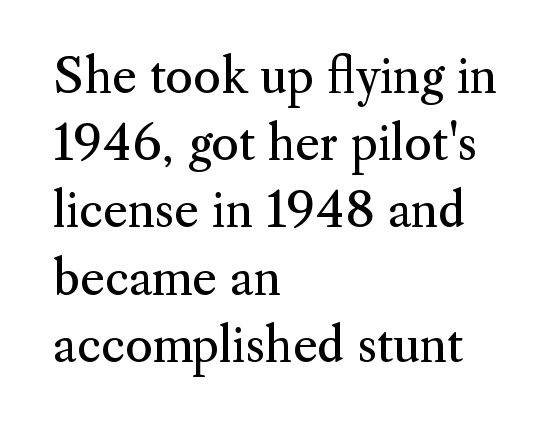
{"serif": "yes", "italic": "no", "bold": "no", "weight": "regular", "width": "normal", "stroke_contrast": "medium", "x_height": "small", "monospaced": "no", "underline": "no", "align": "left", "line_spacing": "normal", "line_spacing_ratio": 1.43, "letter_spacing": "normal", "letter_spacing_em": 0.0, "glyph_px": 47}
